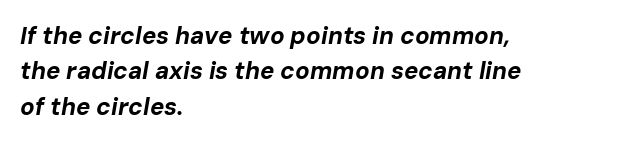
{"italic": "yes", "lean": "right", "slant_degrees": 10, "bold": "yes", "underline": "no", "align": "left", "line_spacing": "normal", "line_spacing_ratio": 1.47, "letter_spacing": "normal", "letter_spacing_em": 0.0, "glyph_px": 24}
